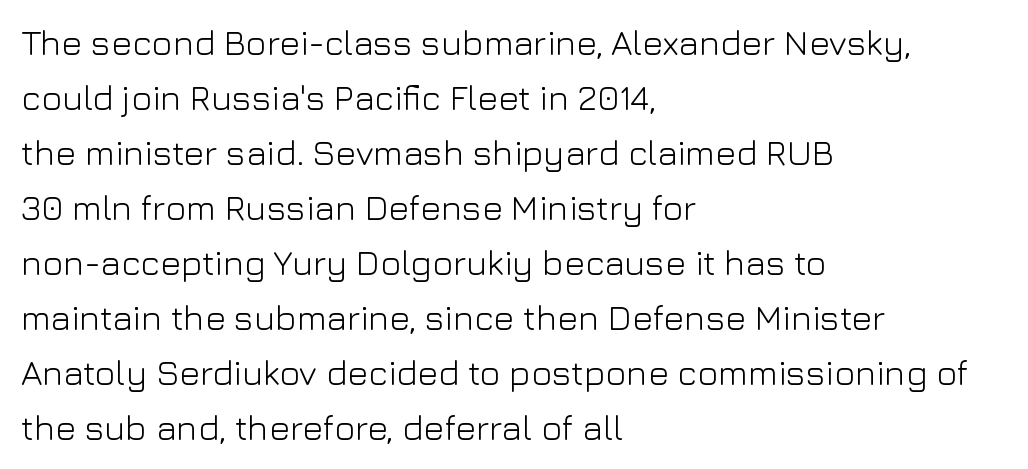
The characters display no serif detailing; their extremities are plain. Default kerning and tracking; the words read as compact shapes. The specimen reads as upright at a glance. The compositor pushed each line to the left boundary. Regarding leading, the lines here are spaced in the standard way. This reads as an unemphasized weight, regular at the heaviest.
